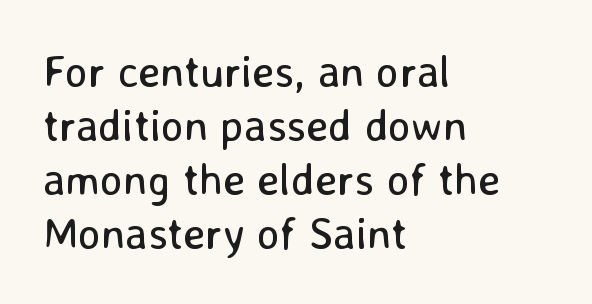
Q: Is the text bold? A: No.
Q: Is the text italic (slanted)? A: No, it is upright.
Q: Is the typeface a serif or a sans-serif typeface? A: Sans-serif.
Q: Is the text underlined? A: No.
Q: How is the paragraph aligned? A: Left-aligned.
Q: Is the spacing between letters normal or unusually wide? A: Normal.
Q: Width (condensed, normal, or wide)? A: Normal.
Q: Stroke contrast? A: Low.
Q: x-height? A: Medium.
Q: Monospaced? A: No.
